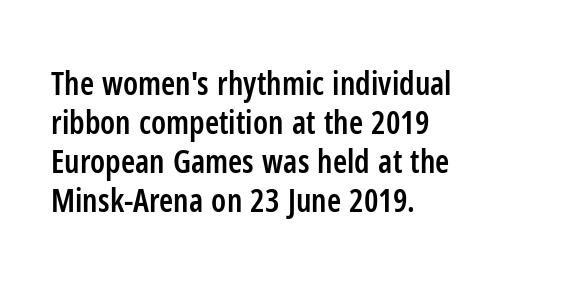
What weight is shown? A semibold, between regular and bold. There is no visible air inserted between adjacent glyphs. This rendering uses left alignment, leaving the right contour irregular. Posture: straight, roman, zero tilt.
